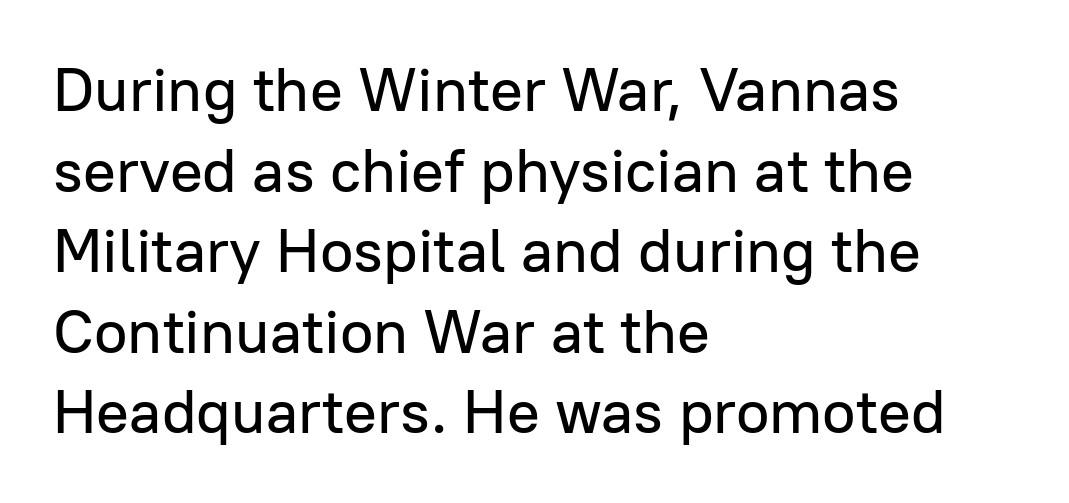
{"serif": "no", "italic": "no", "width": "normal", "stroke_contrast": "low", "x_height": "medium", "monospaced": "no", "underline": "no", "align": "left", "line_spacing": "normal", "line_spacing_ratio": 1.32, "letter_spacing": "normal", "letter_spacing_em": 0.0, "glyph_px": 61}
